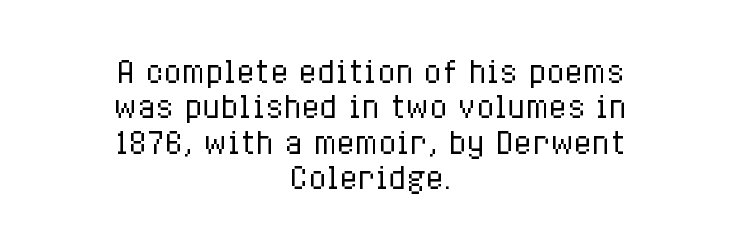
The rendering uses natural spacing where letterforms have individual widths. Check the space under the baseline: it is left empty. In terms of letterspacing, this is plain default setting. The typesetter chose a symmetrical, centered arrangement here. A quiet, ordinary-to-light weight characterises the typeface. Ascenders rise straight up at ninety degrees.
